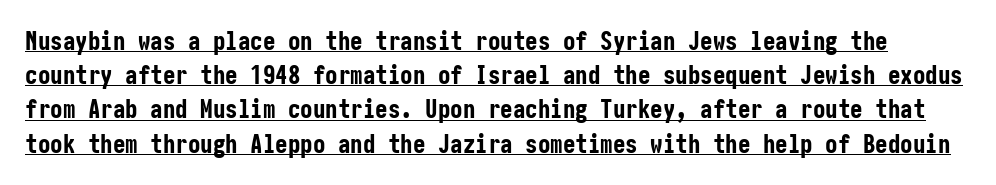
{"italic": "no", "bold": "yes", "underline": "yes", "line_spacing": "normal", "line_spacing_ratio": 1.37, "letter_spacing": "normal", "letter_spacing_em": 0.0, "glyph_px": 25}
